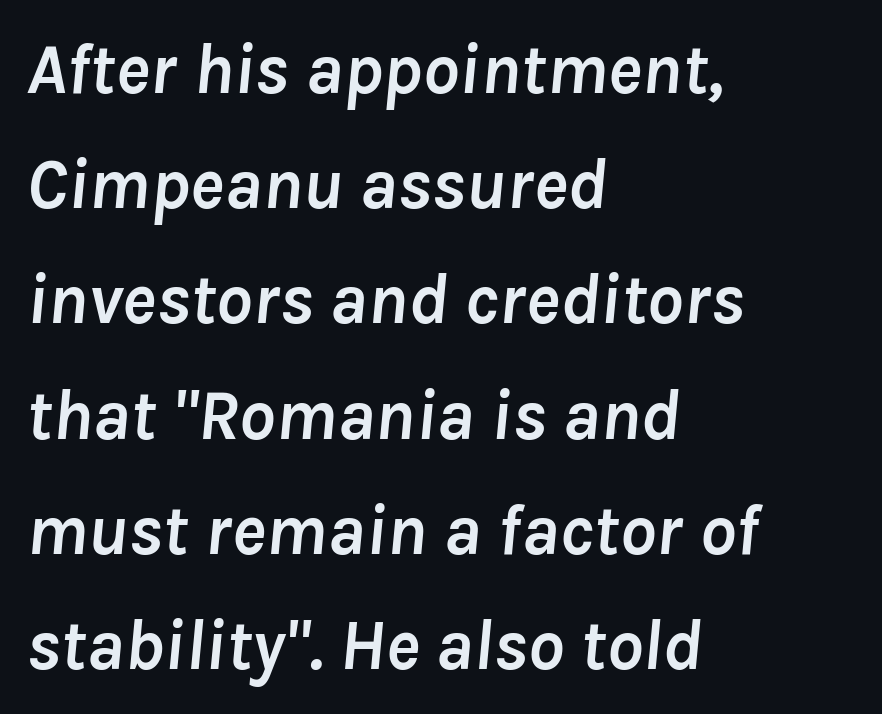
{"italic": "yes", "lean": "right", "slant_degrees": 8, "bold": "yes", "weight": "semibold", "width": "normal", "stroke_contrast": "low", "x_height": "medium", "monospaced": "no", "underline": "no", "align": "left", "line_spacing": "normal", "line_spacing_ratio": 1.6, "letter_spacing": "normal", "letter_spacing_em": 0.0, "glyph_px": 72}
